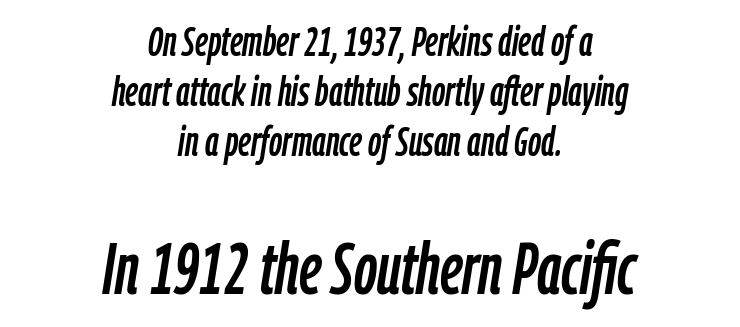
Q: Is the text italic (slanted)? A: Yes, it leans right by about 9 degrees.
Q: Is the text underlined? A: No.
Q: How is the paragraph aligned? A: Centered.
Q: Is the spacing between letters normal or unusually wide? A: Normal.
Q: Which block of text is set in a larger size, the first (top) or the second (bottom)? A: The second (bottom) one.
Q: Width (condensed, normal, or wide)? A: Condensed.
Q: Stroke contrast? A: Low.
Q: x-height? A: Medium.
Q: Monospaced? A: No.
